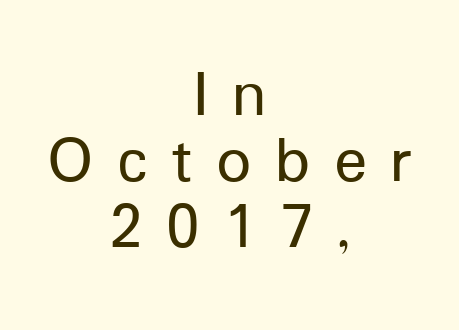
The image shows 69 px sans-serif type, upright; set centered, tight line spacing (0.96x), unusually wide letter spacing (+0.34 em), not underlined; low stroke contrast and a medium x-height.
